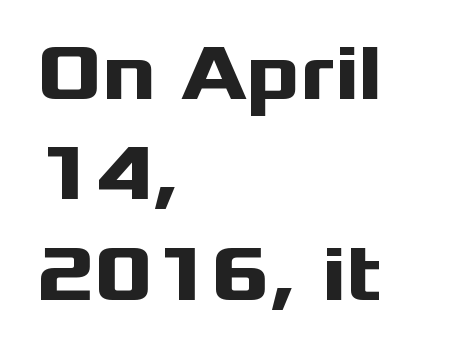
The font is running at its bold setting. In terms of letterspacing, this is plain default setting. The lines are quadded left. Upright lettering throughout.
